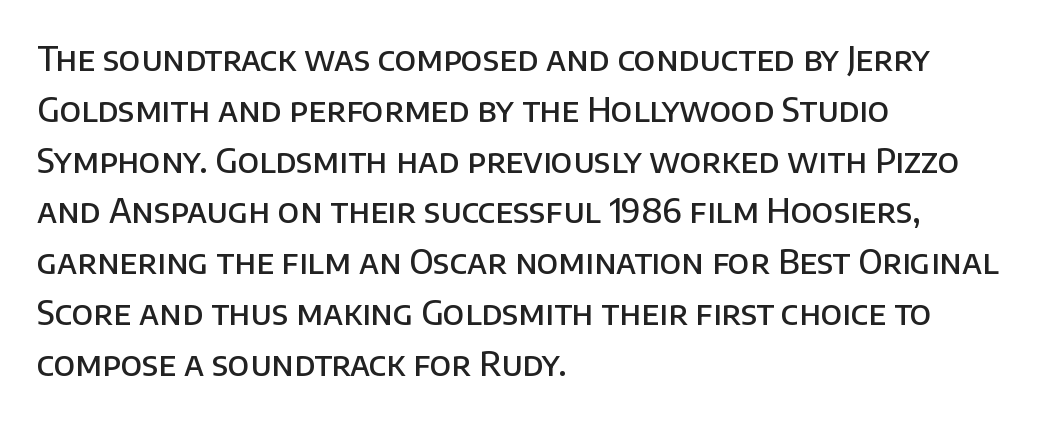
{"serif": "no", "italic": "no", "bold": "semi", "weight": "semibold", "width": "normal", "stroke_contrast": "low", "x_height": "large", "monospaced": "no", "underline": "no", "align": "left", "line_spacing": "normal", "line_spacing_ratio": 1.54, "letter_spacing": "normal", "letter_spacing_em": 0.0, "glyph_px": 33}
